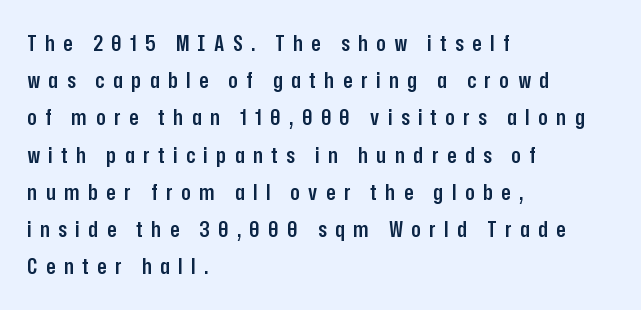
{"italic": "no", "bold": "semi", "underline": "no", "align": "left", "line_spacing": "normal", "line_spacing_ratio": 1.69, "letter_spacing": "wide", "letter_spacing_em": 0.39, "glyph_px": 22}
